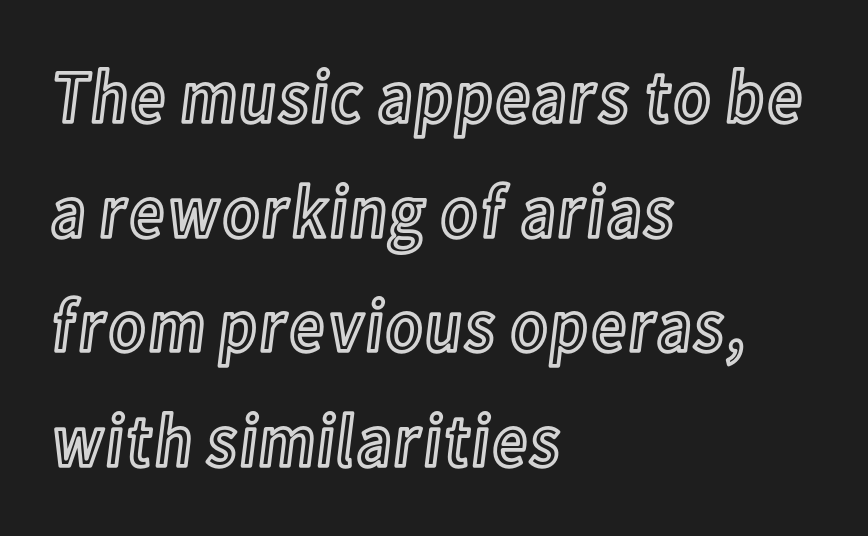
{"width": "condensed", "x_height": "medium", "monospaced": "no", "underline": "no", "align": "left", "line_spacing": "normal", "line_spacing_ratio": 1.53, "letter_spacing": "normal", "letter_spacing_em": 0.0, "glyph_px": 75}
